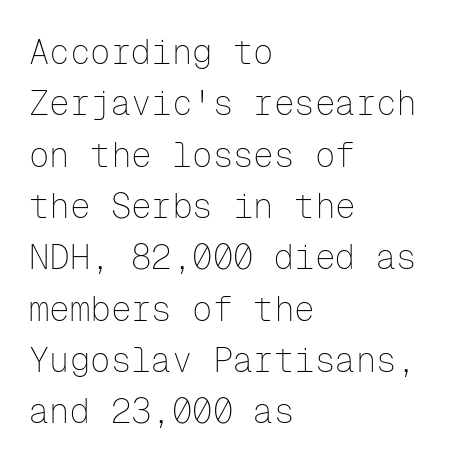
Q: Is the text bold? A: No.
Q: Is the text italic (slanted)? A: No, it is upright.
Q: Is the typeface a serif or a sans-serif typeface? A: Sans-serif.
Q: Is the text underlined? A: No.
Q: How is the paragraph aligned? A: Left-aligned.
Q: Is the spacing between letters normal or unusually wide? A: Normal.
Q: Is the spacing between lines tight, normal or loose? A: Normal.
Q: Width (condensed, normal, or wide)? A: Normal.
Q: Stroke contrast? A: Low.
Q: x-height? A: Medium.
Q: Monospaced? A: Yes.
